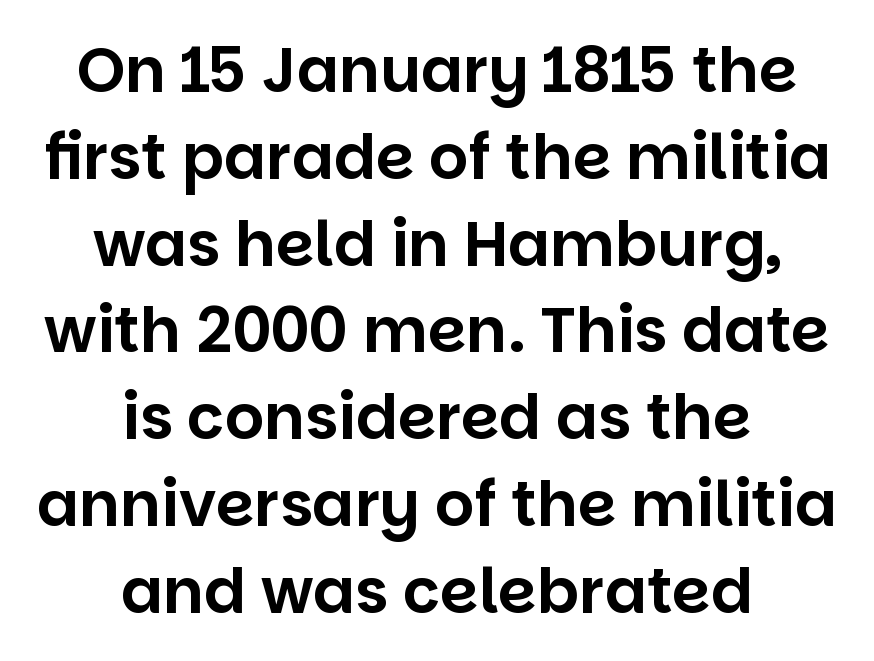
The image shows 62 px sans-serif type, upright; set centered, normal line spacing (1.4x), normal letter spacing, not underlined; low stroke contrast and a large x-height.
